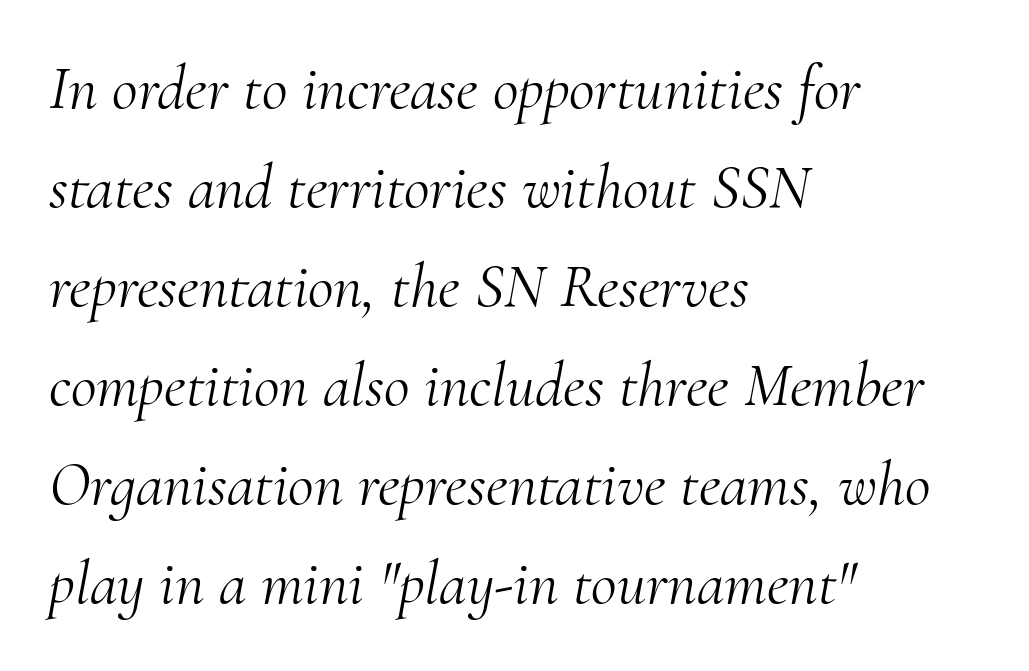
The paragraph shown leans on its left margin. Letter spacing: default. Line spacing here is normal. The letters look calm and open, with moderate or lighter stems.
